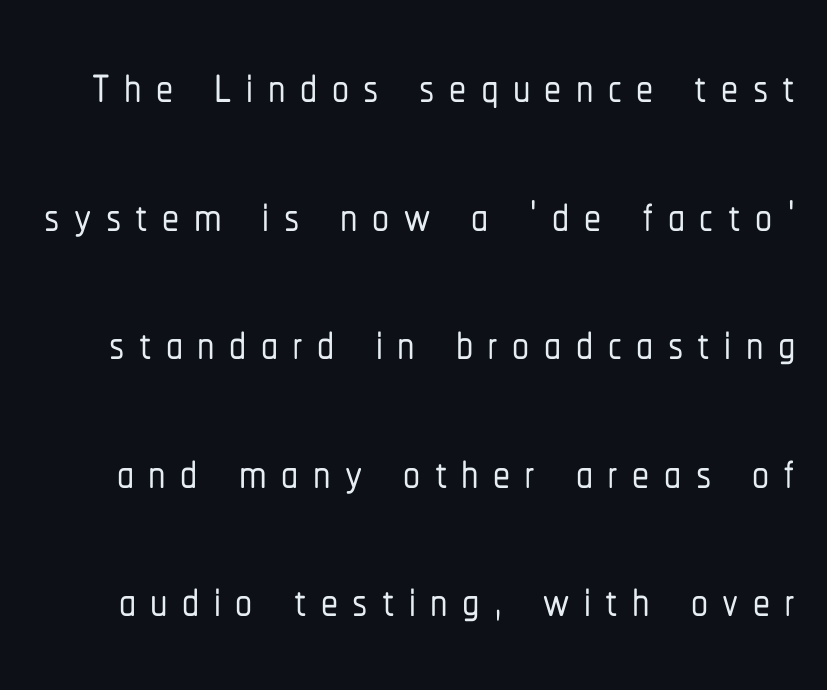
Q: Is the text italic (slanted)? A: No, it is upright.
Q: Is the typeface a serif or a sans-serif typeface? A: Sans-serif.
Q: Is the text underlined? A: No.
Q: Is the spacing between letters normal or unusually wide? A: Unusually wide.
Q: Width (condensed, normal, or wide)? A: Condensed.
Q: Stroke contrast? A: Low.
Q: x-height? A: Medium.
Q: Monospaced? A: No.
